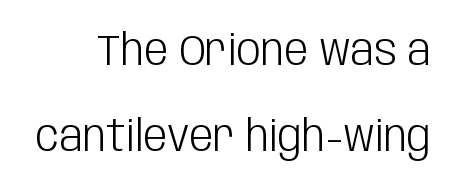
{"serif": "no", "italic": "no", "bold": "no", "weight": "light", "width": "condensed", "stroke_contrast": "low", "x_height": "large", "monospaced": "no", "underline": "no", "line_spacing": "loose", "line_spacing_ratio": 2.0, "letter_spacing": "normal", "letter_spacing_em": 0.0, "glyph_px": 43}
